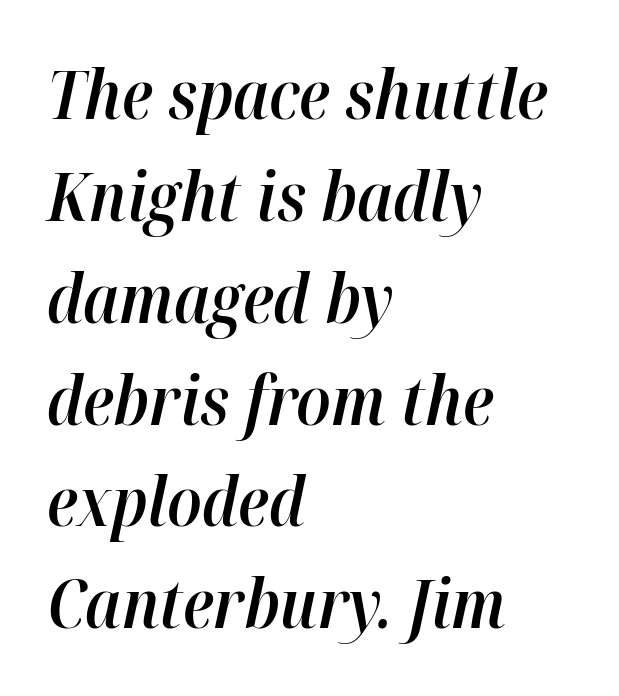
The image shows 67 px semibold type, italic (leaning right); set left-aligned, normal line spacing (1.52x), normal letter spacing, not underlined; high stroke contrast and a medium x-height.
